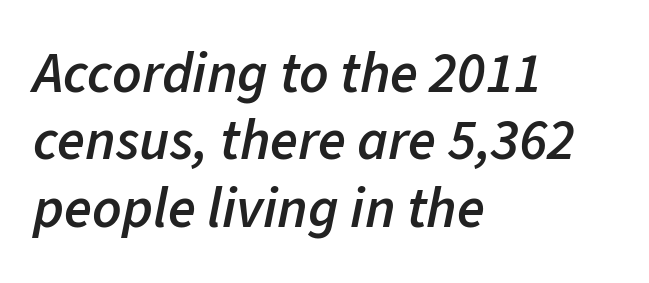
The image shows 57 px semibold type, italic (leaning right); set left-aligned, line spacing 1.18x, normal letter spacing, not underlined; low stroke contrast and a medium x-height.
